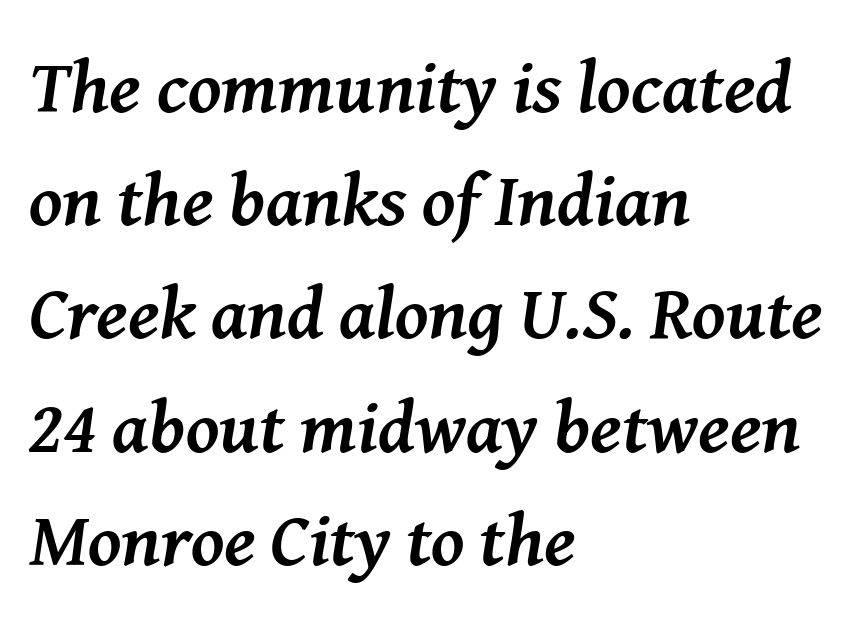
Students, this is bold: see how much ink each stroke carries. Here the designer chose a conventional face with non-uniform glyph widths. Layout note: lines flush left. Does the type have serifs? Yes, each stem ends in a small foot. Yep, that's italic — everything's leaning.
